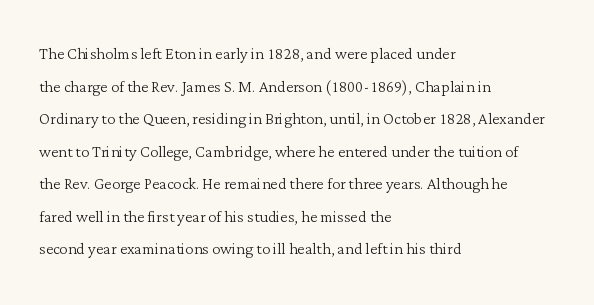
Q: Is the text bold? A: No.
Q: Is the text italic (slanted)? A: No, it is upright.
Q: Is the text underlined? A: No.
Q: How is the paragraph aligned? A: Left-aligned.
Q: Is the spacing between letters normal or unusually wide? A: Normal.
Q: Is the spacing between lines tight, normal or loose? A: Normal.
